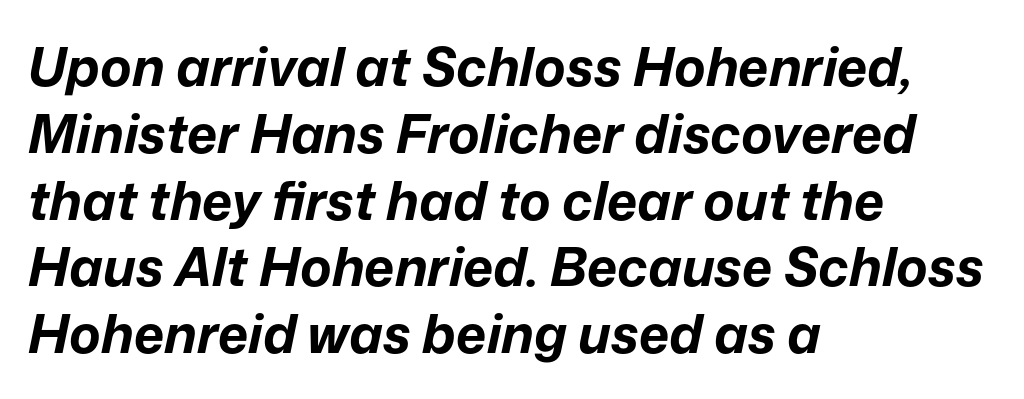
The image shows 53 px bold type, italic (leaning right); set left-aligned, normal line spacing (1.26x), normal letter spacing, not underlined; low stroke contrast and a medium x-height.
